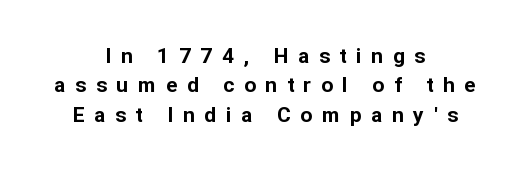
The image shows 21 px bold type, upright; set centered, normal line spacing (1.4x), unusually wide letter spacing (+0.46 em), not underlined.
